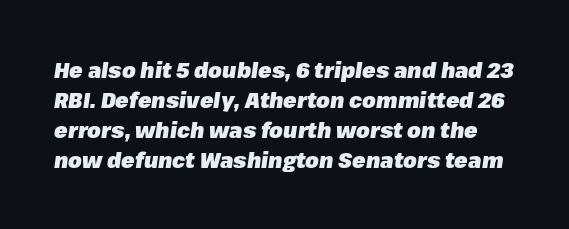
Interline gaps are of average width in this sample. Weight check: bold — yes, fully. Italic? Definitely — the glyphs are oblique. Quick note: underline off. There is no visible air inserted between adjacent glyphs.
